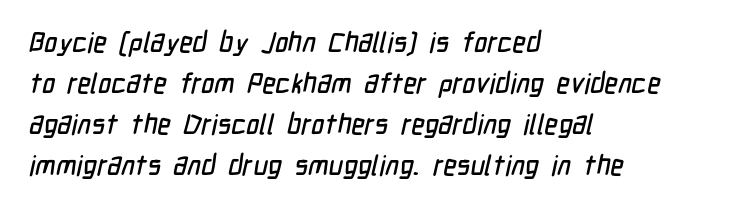
Q: Is the typeface a serif or a sans-serif typeface? A: Sans-serif.
Q: Is the text underlined? A: No.
Q: How is the paragraph aligned? A: Left-aligned.
Q: Is the spacing between letters normal or unusually wide? A: Normal.
Q: Is the spacing between lines tight, normal or loose? A: Normal.
Q: Width (condensed, normal, or wide)? A: Condensed.
Q: Stroke contrast? A: Low.
Q: x-height? A: Medium.
Q: Monospaced? A: No.
